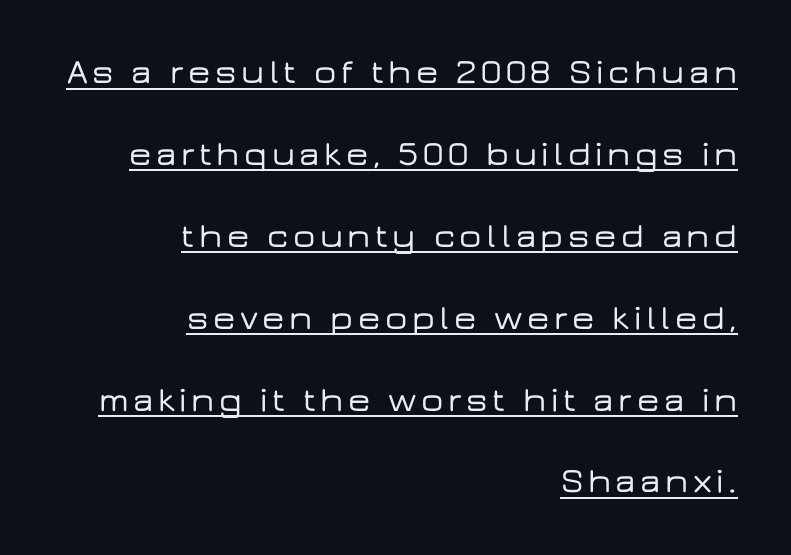
Examine the stroke ends and you'll find no serifs. One glance says open: line gaps are wider than usual. Line ends are locked; line starts wander. Each letter keeps its own natural width here, so spacing adapts to shape.
